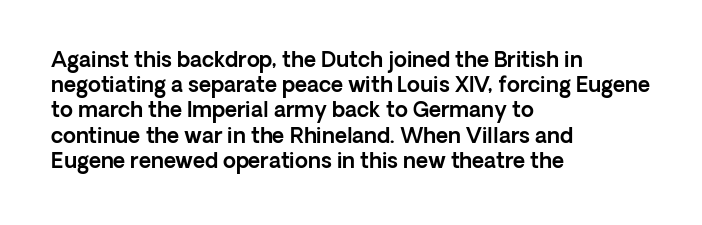
Q: Is the text italic (slanted)? A: No, it is upright.
Q: Is the text underlined? A: No.
Q: How is the paragraph aligned? A: Left-aligned.
Q: Is the spacing between letters normal or unusually wide? A: Normal.
